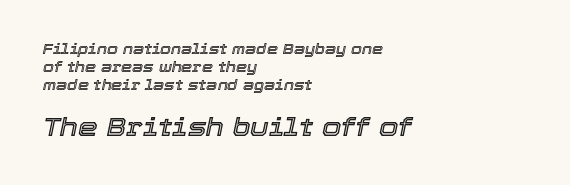
Q: Is the text italic (slanted)? A: Yes, it leans right by about 12 degrees.
Q: Is the text underlined? A: No.
Q: How is the paragraph aligned? A: Left-aligned.
Q: Is the spacing between letters normal or unusually wide? A: Normal.
Q: Is the spacing between lines tight, normal or loose? A: Normal.
Q: Which block of text is set in a larger size, the first (top) or the second (bottom)? A: The second (bottom) one.
